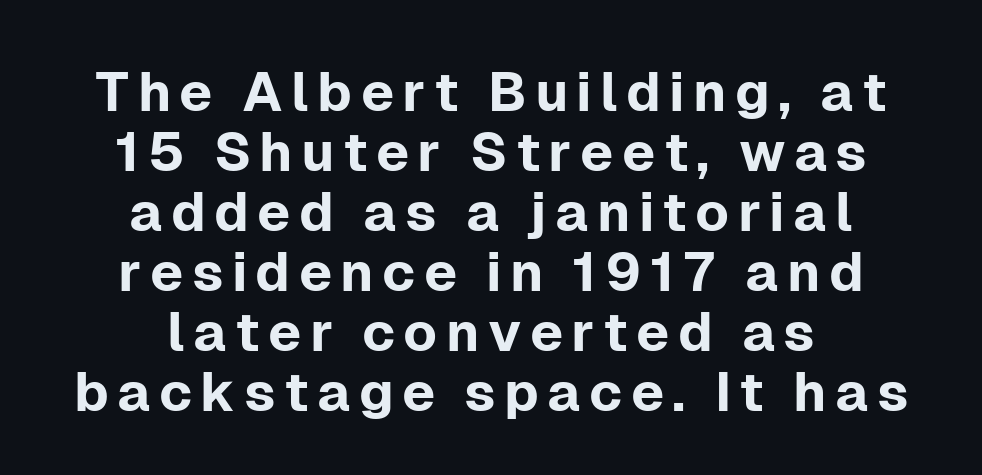
{"serif": "no", "italic": "no", "width": "normal", "stroke_contrast": "low", "x_height": "medium", "monospaced": "no", "underline": "no", "align": "center", "line_spacing": "tight", "line_spacing_ratio": 1.09, "glyph_px": 55}
